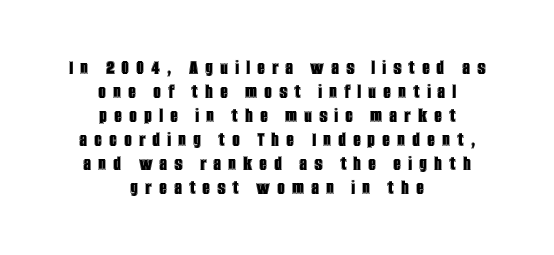
The image shows 22 px text type, upright; set centered, tight line spacing (1.09x), unusually wide letter spacing (+0.32 em), not underlined.
